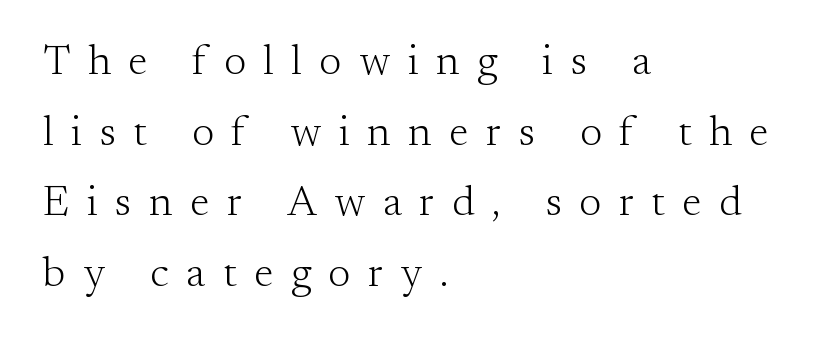
The image shows 42 px light serif type, upright; set left-aligned, normal line spacing (1.68x), unusually wide letter spacing (+0.42 em), not underlined; medium stroke contrast and a small x-height.
